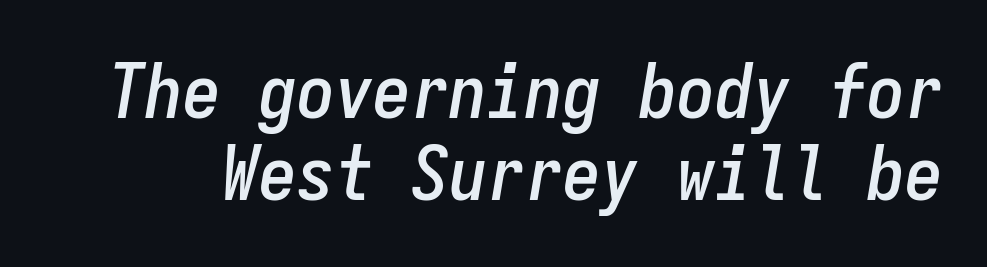
These lines are rendered in a fixed-pitch font. Each row of text sits above clean, open space. The line-height multiplier appears low, near solid setting. Slanted lettering throughout. The passage shown has conventional tracking throughout.
